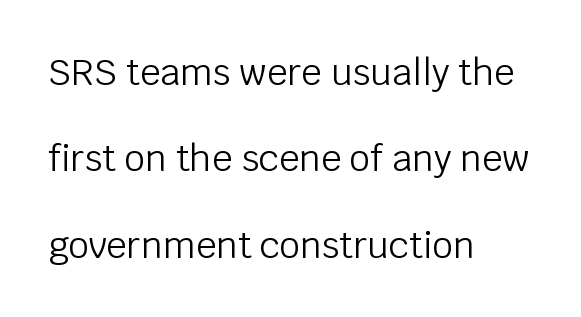
Q: Is the text bold? A: No.
Q: Is the text italic (slanted)? A: No, it is upright.
Q: Is the typeface a serif or a sans-serif typeface? A: Sans-serif.
Q: Is the text underlined? A: No.
Q: How is the paragraph aligned? A: Left-aligned.
Q: Is the spacing between letters normal or unusually wide? A: Normal.
Q: Is the spacing between lines tight, normal or loose? A: Loose.
Q: Width (condensed, normal, or wide)? A: Normal.
Q: Stroke contrast? A: Low.
Q: x-height? A: Large.
Q: Monospaced? A: No.
